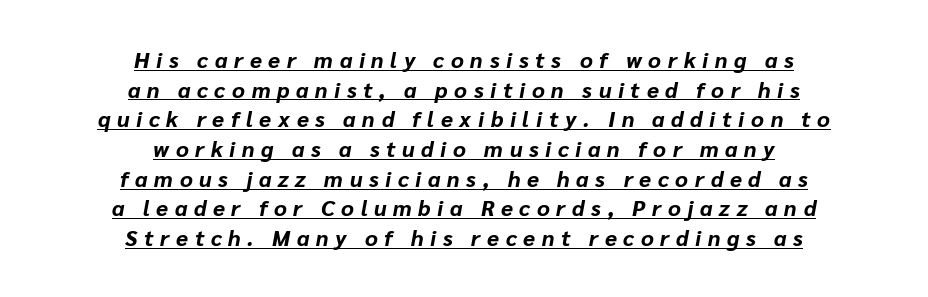
Q: Is the text bold? A: Yes.
Q: Is the text italic (slanted)? A: Yes, it leans right by about 10 degrees.
Q: Is the text underlined? A: Yes.
Q: How is the paragraph aligned? A: Centered.
Q: Is the spacing between letters normal or unusually wide? A: Unusually wide.
Q: Is the spacing between lines tight, normal or loose? A: Normal.
